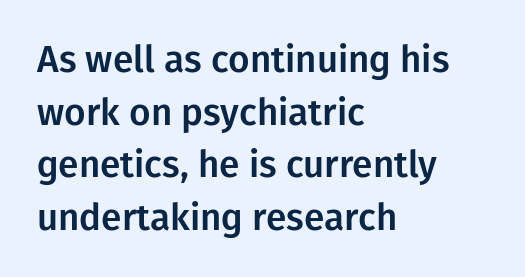
Anything drawn beneath the words? Only blank space. A sans-serif font was chosen for this passage. The type is set solid horizontally, with unmodified tracking. The rag falls on the right side of this text block. Varying glyph widths throughout — classic text-font behaviour.
